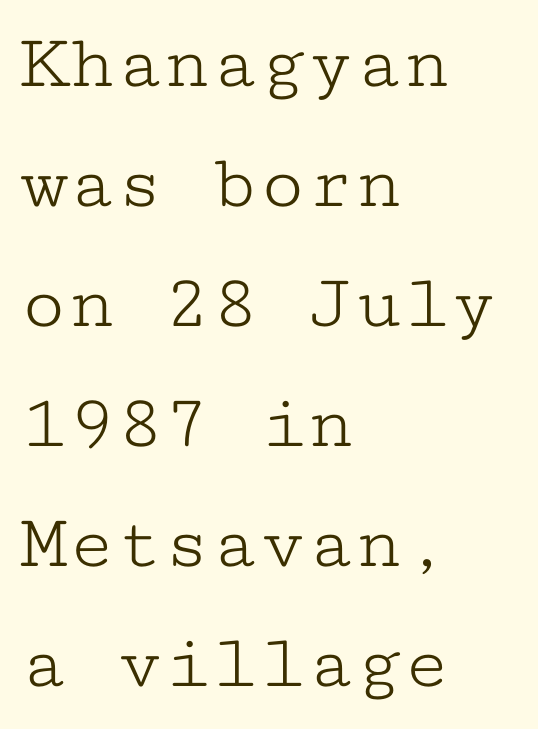
Q: Is the text bold? A: No.
Q: Is the text italic (slanted)? A: No, it is upright.
Q: Is the typeface a serif or a sans-serif typeface? A: Serif.
Q: Is the text underlined? A: No.
Q: How is the paragraph aligned? A: Left-aligned.
Q: Is the spacing between letters normal or unusually wide? A: Normal.
Q: Is the spacing between lines tight, normal or loose? A: Normal.
Q: Width (condensed, normal, or wide)? A: Wide.
Q: Stroke contrast? A: Low.
Q: x-height? A: Medium.
Q: Monospaced? A: Yes.
